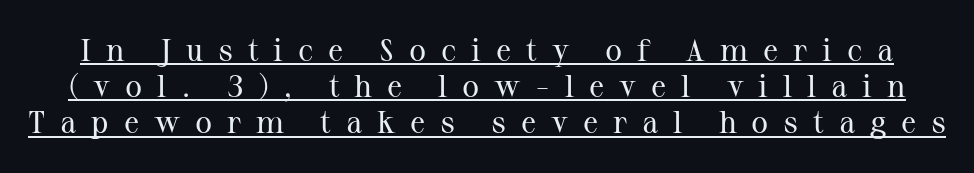
Q: Is the text bold? A: No.
Q: Is the text italic (slanted)? A: No, it is upright.
Q: Is the typeface a serif or a sans-serif typeface? A: Serif.
Q: Is the text underlined? A: Yes.
Q: Is the spacing between letters normal or unusually wide? A: Unusually wide.
Q: Is the spacing between lines tight, normal or loose? A: Tight.
Q: Width (condensed, normal, or wide)? A: Normal.
Q: Stroke contrast? A: Medium.
Q: x-height? A: Medium.
Q: Monospaced? A: No.
